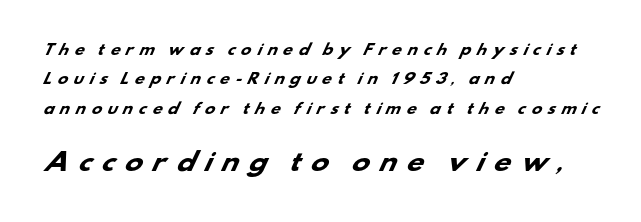
This rendering uses left alignment, leaving the right contour irregular. The face used here has the dense, thick strokes of a bold. Loosely led — the rows are spread out. Larger block? The one below; the one above is distinctly smaller. Observe the wide spacing: letters keep a clear distance from each other.
